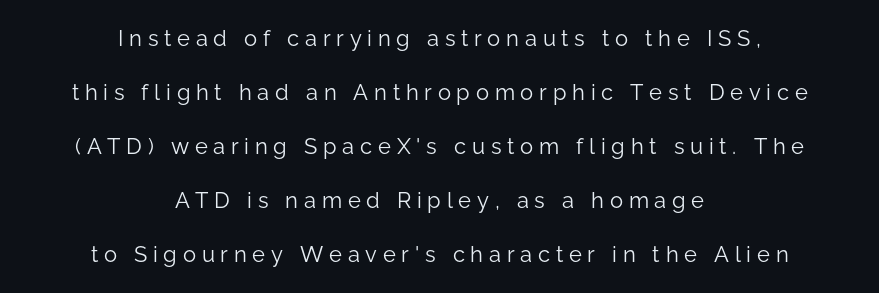
Q: Is the text bold? A: No.
Q: Is the text italic (slanted)? A: No, it is upright.
Q: Is the text underlined? A: No.
Q: How is the paragraph aligned? A: Centered.
Q: Is the spacing between letters normal or unusually wide? A: Unusually wide.
Q: Is the spacing between lines tight, normal or loose? A: Loose.
